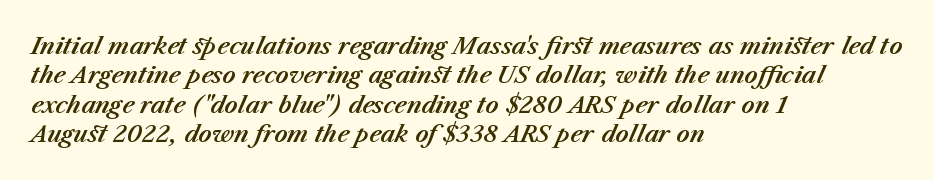
{"italic": "yes", "lean": "right", "slant_degrees": 23, "underline": "no", "align": "left", "line_spacing": "normal", "line_spacing_ratio": 1.28, "letter_spacing": "normal", "letter_spacing_em": 0.0, "glyph_px": 23}
